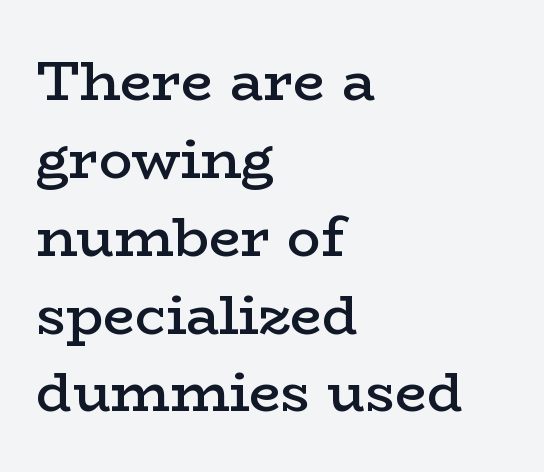
Q: Is the text bold? A: Semi-bold.
Q: Is the text italic (slanted)? A: No, it is upright.
Q: Is the typeface a serif or a sans-serif typeface? A: Serif.
Q: Is the text underlined? A: No.
Q: How is the paragraph aligned? A: Left-aligned.
Q: Is the spacing between letters normal or unusually wide? A: Normal.
Q: Is the spacing between lines tight, normal or loose? A: Normal.
Q: Width (condensed, normal, or wide)? A: Wide.
Q: Stroke contrast? A: Low.
Q: x-height? A: Medium.
Q: Monospaced? A: No.
